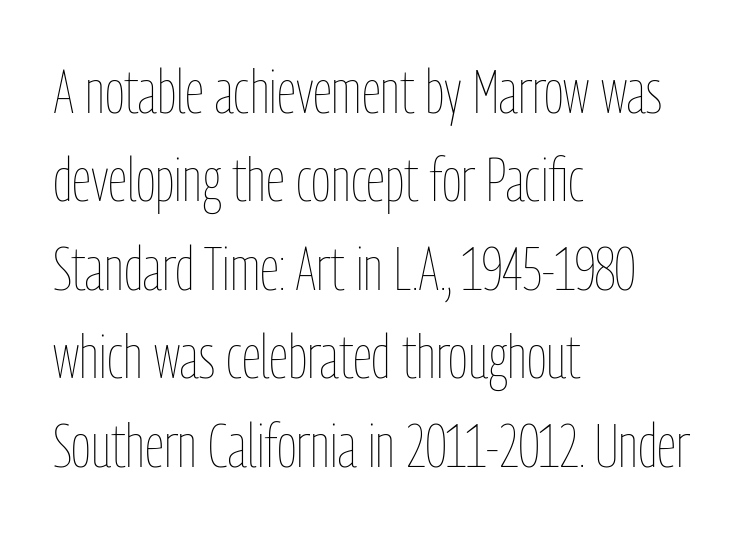
You could not count columns in this text — the font is proportionally spaced. Unbolded letterforms with no extra heft. The face used here is rendered with its standard letterfit. Reading down the column, the eye jumps a familiar distance to each next line. The paragraph has a hard left edge and a soft right edge. Notice how the stems are strictly vertical — no italics here.
